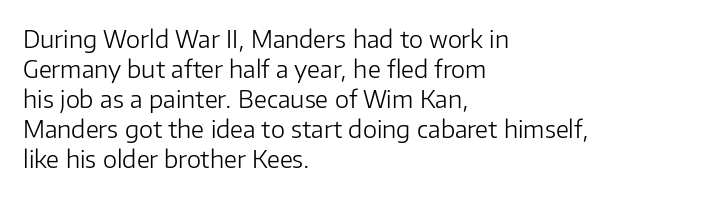
Honestly, there is no underline to notice here at all. The font's upright variant was chosen for this text. Horizontally, the lines are justified to the leading edge only. Bold? No — there's no thickening of the strokes.
